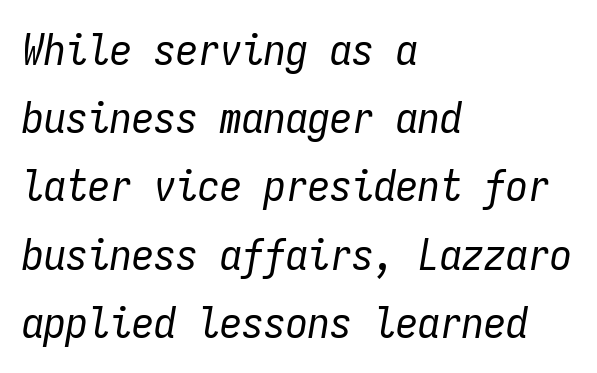
The image shows 44 px regular-weight, condensed type, italic (leaning right), monospaced; set left-aligned, normal line spacing (1.55x), normal letter spacing, not underlined; low stroke contrast and a medium x-height.
